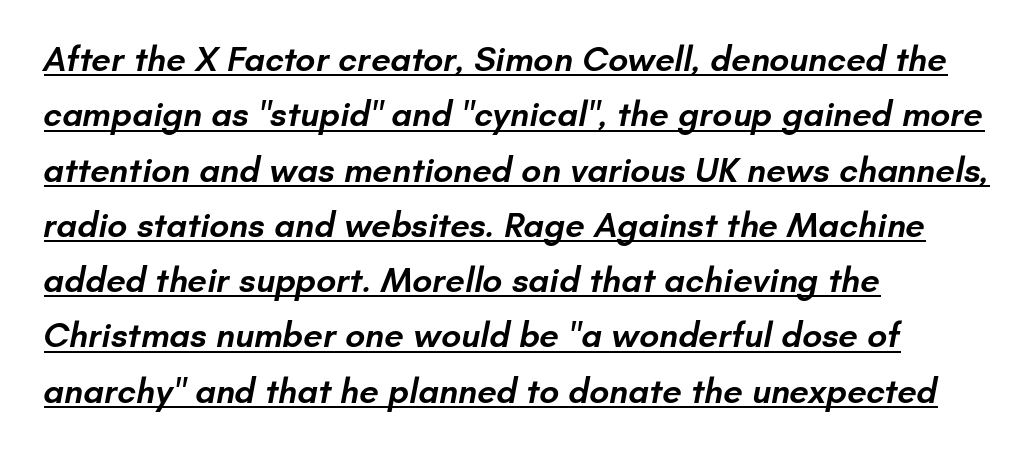
Is the letter spacing exaggerated? No — it looks like the ordinary default. Emphasis is given by a line drawn under the lettering. Interline gaps are of average width in this sample. Each letter keeps its own natural width here, so spacing adapts to shape. A fair bit of extra ink — the face is semibold, not bold. You can tell from the bare stems that sans-serif type was used.
